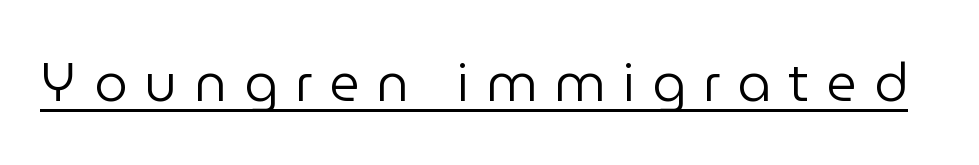
Q: Is the text bold? A: No.
Q: Is the text italic (slanted)? A: No, it is upright.
Q: Is the typeface a serif or a sans-serif typeface? A: Sans-serif.
Q: Is the text underlined? A: Yes.
Q: Is the spacing between letters normal or unusually wide? A: Unusually wide.
Q: Width (condensed, normal, or wide)? A: Normal.
Q: Stroke contrast? A: Low.
Q: x-height? A: Medium.
Q: Monospaced? A: No.
